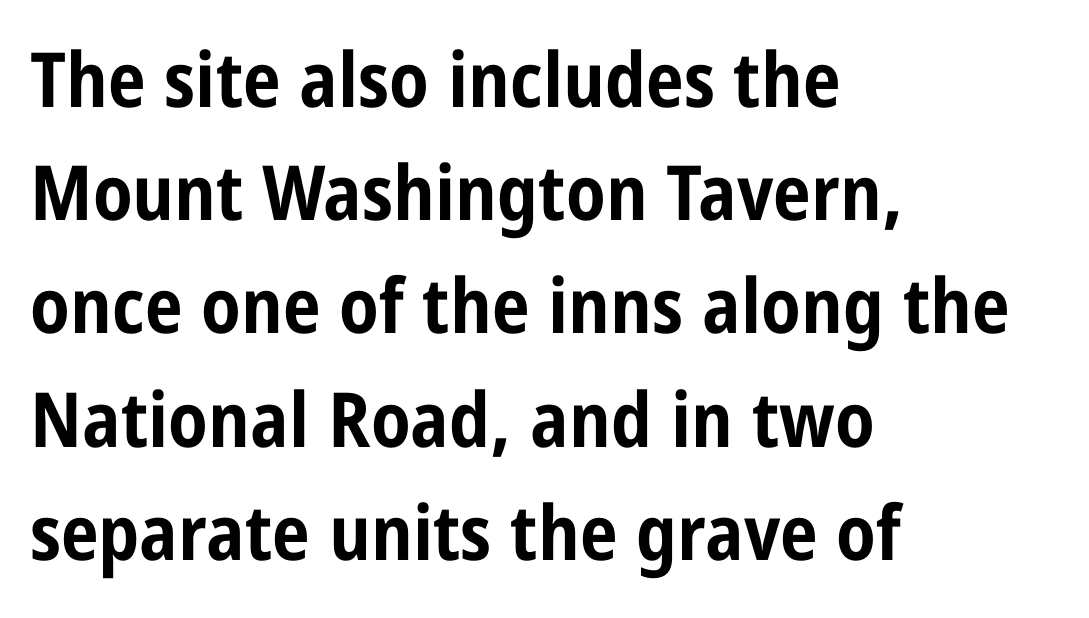
{"serif": "no", "italic": "no", "bold": "yes", "weight": "bold", "width": "condensed", "stroke_contrast": "low", "x_height": "large", "monospaced": "no", "underline": "no", "align": "left", "line_spacing": "normal", "line_spacing_ratio": 1.49, "letter_spacing": "normal", "letter_spacing_em": 0.0, "glyph_px": 76}
